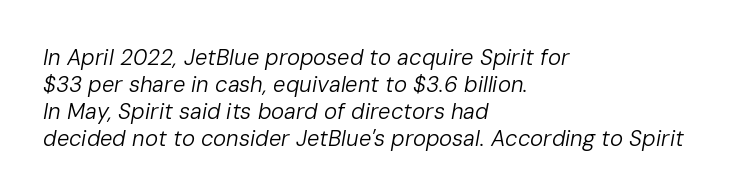
Q: Is the text bold? A: No.
Q: Is the text italic (slanted)? A: Yes, it leans right by about 10 degrees.
Q: Is the text underlined? A: No.
Q: How is the paragraph aligned? A: Left-aligned.
Q: Is the spacing between letters normal or unusually wide? A: Normal.
